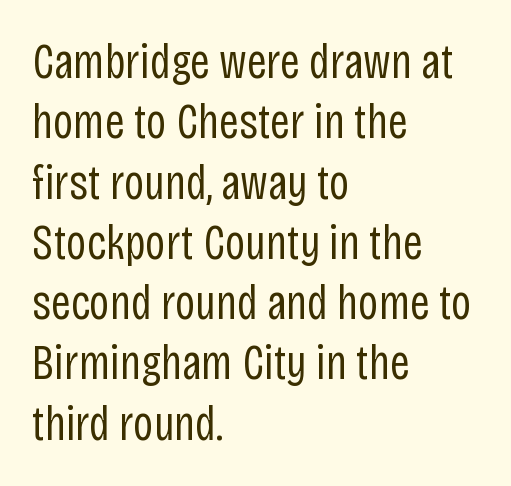
The image shows 49 px regular-weight, condensed sans-serif type, upright; set left-aligned, line spacing 1.23x, normal letter spacing, not underlined; low stroke contrast and a large x-height.
